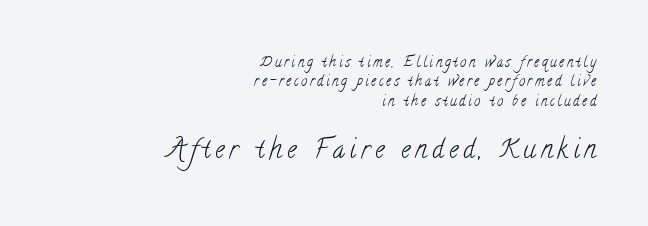
Visually the block forms a straight wall on the right and a jagged coastline on the left. This rendering features lettering with no underline. Each new line begins a customary step beneath the previous one. A quiet, ordinary-to-light weight characterises the typeface. The second block has been scaled up relative to the first.
